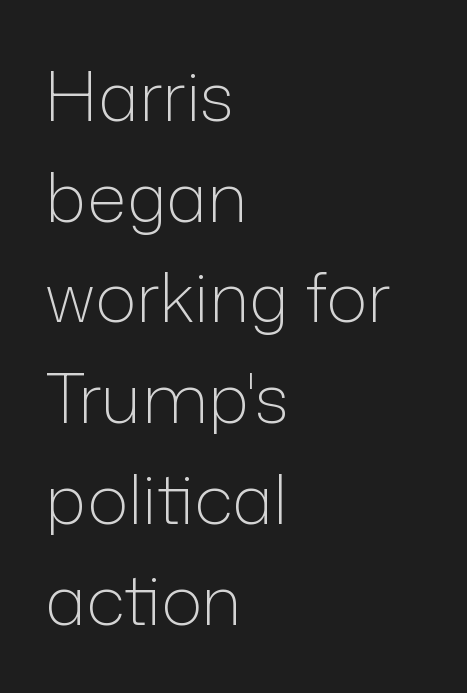
{"serif": "no", "italic": "no", "bold": "no", "weight": "light", "width": "normal", "stroke_contrast": "low", "x_height": "medium", "monospaced": "no", "underline": "no", "align": "left", "line_spacing": "normal", "line_spacing_ratio": 1.46, "letter_spacing": "normal", "letter_spacing_em": 0.0, "glyph_px": 69}
